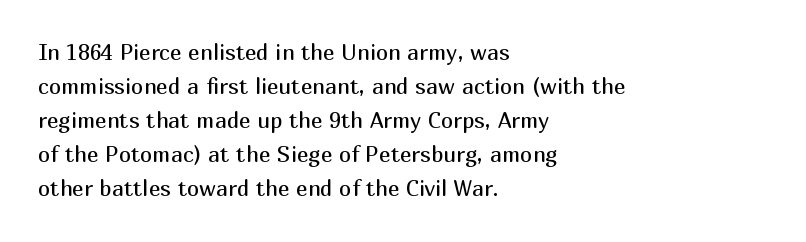
Caption: multi-line text, flush left, ragged right. Rendered with straight, roman letterforms. Beneath every word, the page is bare. Weight: not bold — regular or lighter. Nobody touched the tracking dial on this one. Vertically, the passage feels balanced, rows spaced as you'd expect.
